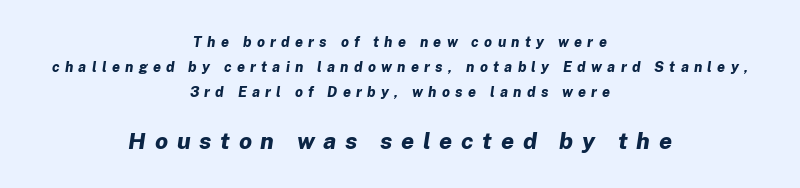
Q: Is the text bold? A: Yes.
Q: Is the text italic (slanted)? A: Yes, it leans right by about 8 degrees.
Q: Is the text underlined? A: No.
Q: How is the paragraph aligned? A: Centered.
Q: Is the spacing between letters normal or unusually wide? A: Unusually wide.
Q: Which block of text is set in a larger size, the first (top) or the second (bottom)? A: The second (bottom) one.
